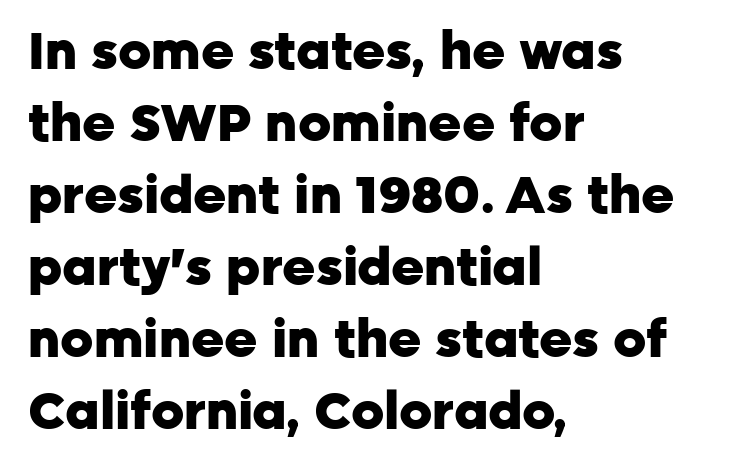
{"serif": "no", "italic": "no", "bold": "yes", "weight": "heavy", "width": "normal", "stroke_contrast": "low", "x_height": "medium", "monospaced": "no", "underline": "no", "align": "left", "line_spacing": "normal", "line_spacing_ratio": 1.41, "letter_spacing": "normal", "letter_spacing_em": 0.0, "glyph_px": 51}
